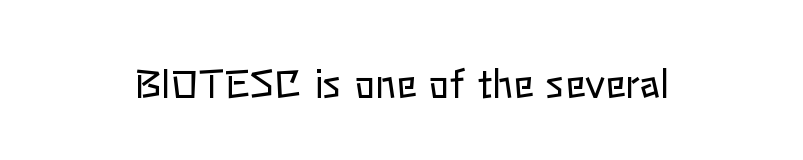
The image shows 38 px regular-weight type, upright; set normal letter spacing, not underlined; low stroke contrast and a medium x-height.
